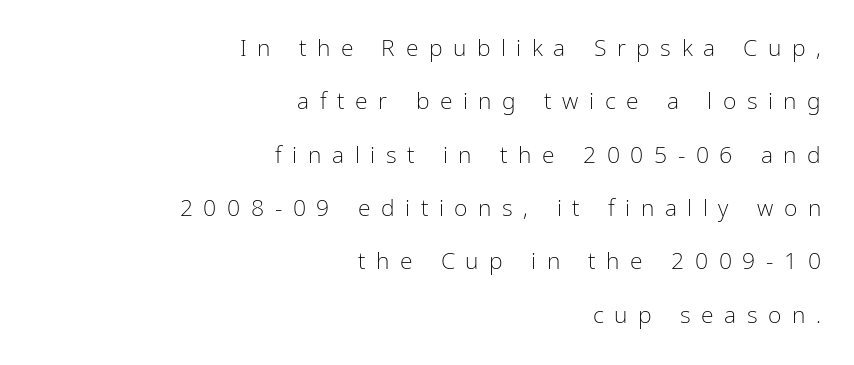
The image shows 23 px text type, upright; set right-aligned, loose line spacing (2.32x), unusually wide letter spacing (+0.46 em), not underlined.
